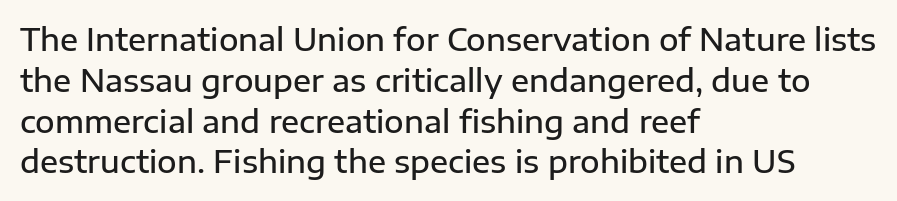
The image shows 30 px semibold sans-serif type, upright; set left-aligned, normal line spacing (1.36x), normal letter spacing, not underlined; low stroke contrast and a medium x-height.
